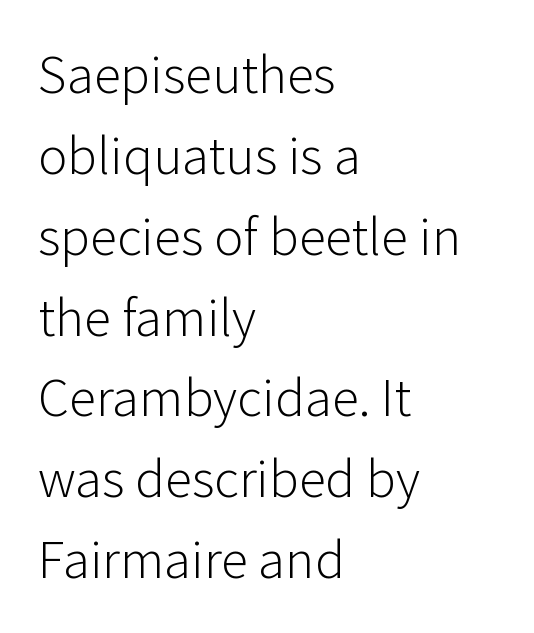
The image shows 55 px light sans-serif type, upright; set left-aligned, normal line spacing (1.47x), normal letter spacing, not underlined; low stroke contrast and a medium x-height.
